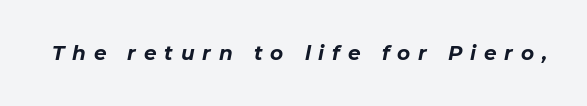
The space beneath each line is pristine and unruled. The glyphs look as if they've been sheared to an angle. Tracking here is generous; glyphs stand well apart from one another. On the weight axis this lands at bold, roughly 700.
